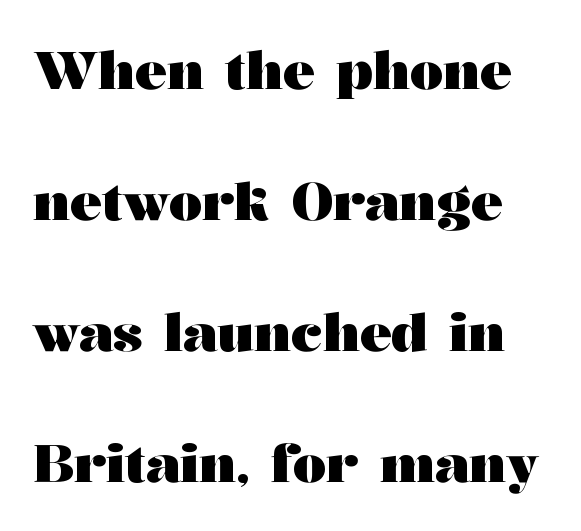
Q: Is the text bold? A: Yes.
Q: Is the text italic (slanted)? A: No, it is upright.
Q: Is the typeface a serif or a sans-serif typeface? A: Serif.
Q: Is the text underlined? A: No.
Q: Is the spacing between letters normal or unusually wide? A: Normal.
Q: Is the spacing between lines tight, normal or loose? A: Loose.
Q: Width (condensed, normal, or wide)? A: Wide.
Q: Stroke contrast? A: Medium.
Q: x-height? A: Medium.
Q: Monospaced? A: No.
